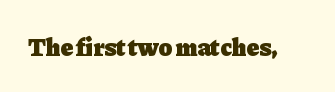
The image shows 25 px bold type, upright; set normal letter spacing, not underlined.
